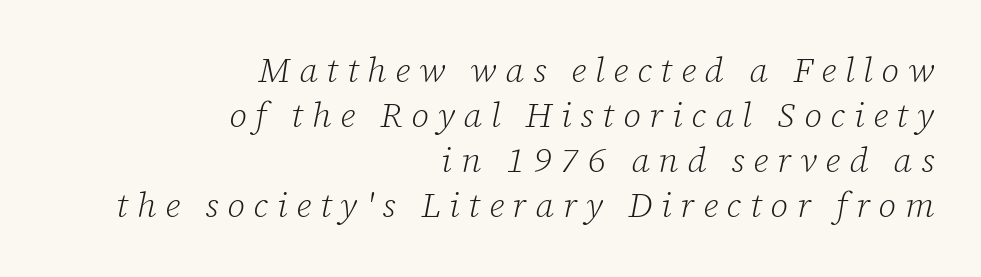
{"serif": "yes", "italic": "yes", "lean": "right", "slant_degrees": 12, "bold": "no", "weight": "light", "width": "normal", "stroke_contrast": "low", "x_height": "medium", "monospaced": "no", "underline": "no", "align": "right", "line_spacing": "normal", "line_spacing_ratio": 1.29, "letter_spacing": "wide", "letter_spacing_em": 0.25, "glyph_px": 35}
